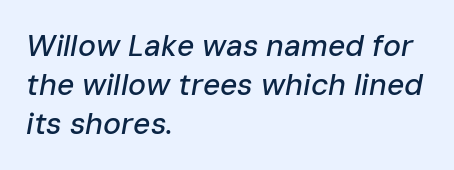
The area under the type is left untouched. Teacher's note: observe the even left margin — that is flush-left alignment. A typesetter would call this proportional, since set widths differ per character. Caption: standard tracking, unaltered.
